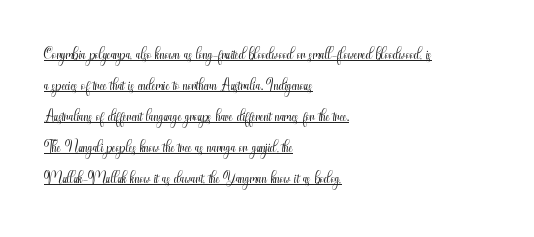
Horizontally, the lines are justified to the leading edge only. Students, note that the glyphs here touch the page at normal intervals. This sample keeps an unexceptional amount of space between lines. Weight: regular or lighter.
